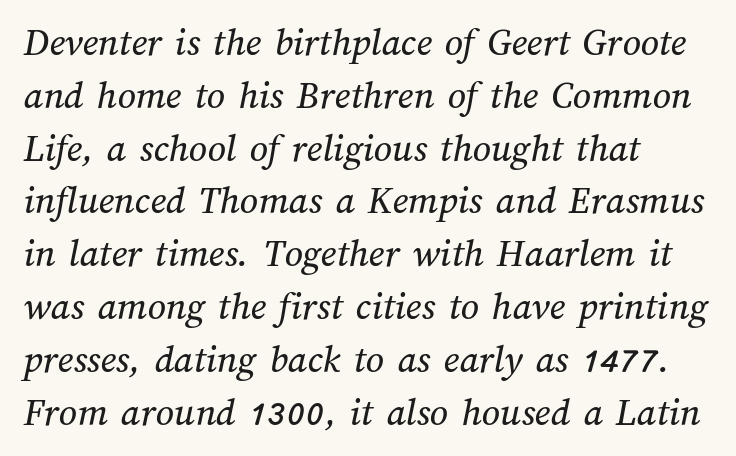
Q: Is the text underlined? A: No.
Q: How is the paragraph aligned? A: Left-aligned.
Q: Is the spacing between letters normal or unusually wide? A: Normal.
Q: Is the spacing between lines tight, normal or loose? A: Normal.
Q: Width (condensed, normal, or wide)? A: Normal.
Q: Stroke contrast? A: Medium.
Q: x-height? A: Medium.
Q: Monospaced? A: No.
